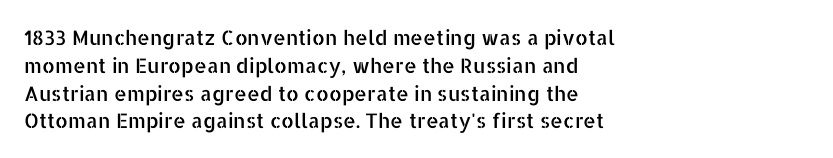
Ordinary non-slanted type is in use. If you drew a ruler down the left edge, every line would touch it. Underlining? Definitely not there. Rows of type keep a routine distance in the vertical direction. Observe the ordinary spacing: letters are neighbours, not strangers.
